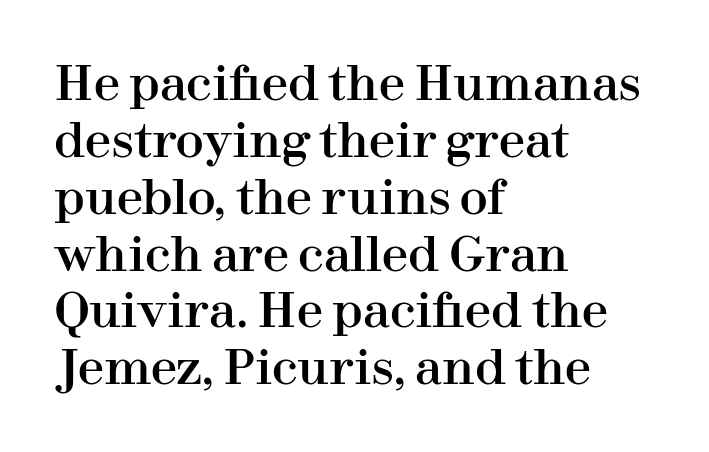
{"serif": "yes", "italic": "no", "width": "normal", "stroke_contrast": "high", "x_height": "medium", "monospaced": "no", "underline": "no", "align": "left", "line_spacing_ratio": 1.21, "letter_spacing": "normal", "letter_spacing_em": 0.0, "glyph_px": 47}
